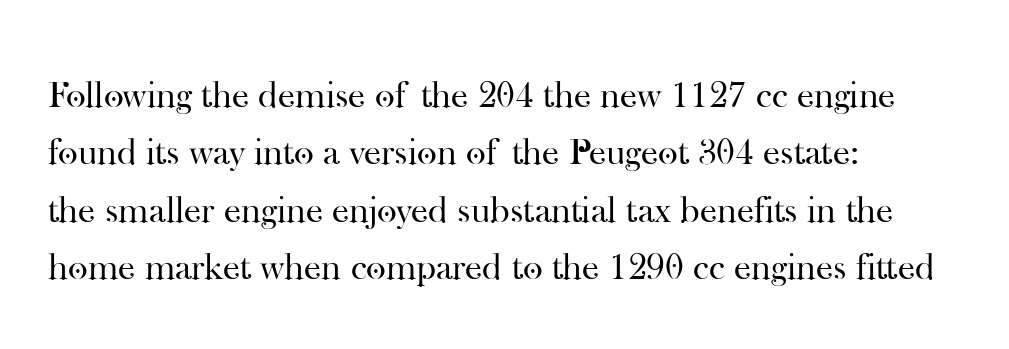
The typography opts for an upright posture over an oblique one. Is the block centered? No — it sits flush against the left margin. No chunkiness to these letters — they're not bold. A typesetter would label this face a serif. The designer left line spacing at the default.
